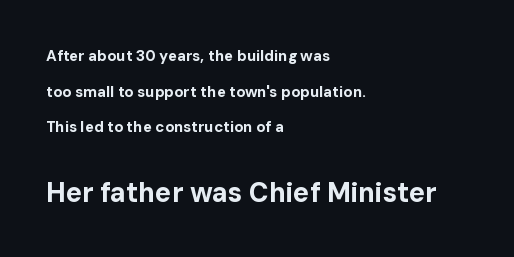
{"italic": "no", "bold": "yes", "underline": "no", "align": "left", "line_spacing": "loose", "line_spacing_ratio": 2.38, "letter_spacing": "normal", "letter_spacing_em": 0.0, "larger_block": "second", "size_ratio": 1.8, "glyph_px": 27}
